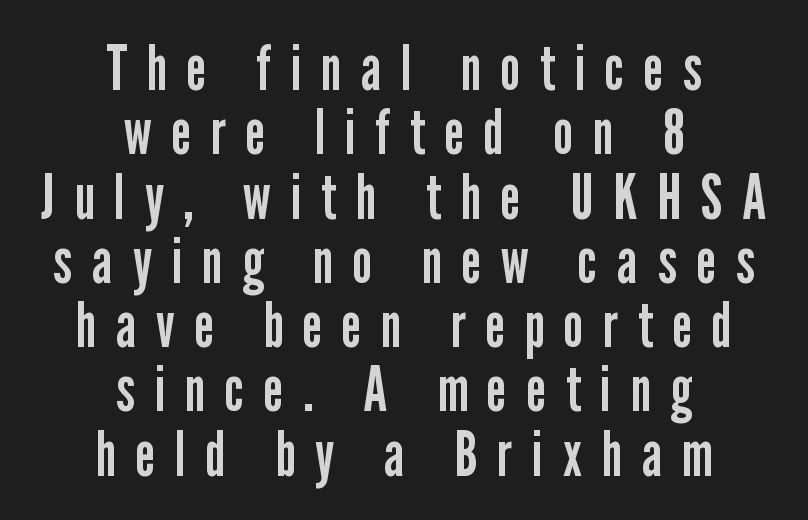
Q: Is the text bold? A: No.
Q: Is the text italic (slanted)? A: No, it is upright.
Q: Is the typeface a serif or a sans-serif typeface? A: Sans-serif.
Q: Is the text underlined? A: No.
Q: How is the paragraph aligned? A: Centered.
Q: Is the spacing between letters normal or unusually wide? A: Unusually wide.
Q: Is the spacing between lines tight, normal or loose? A: Tight.
Q: Width (condensed, normal, or wide)? A: Condensed.
Q: Stroke contrast? A: Low.
Q: x-height? A: Medium.
Q: Monospaced? A: No.
